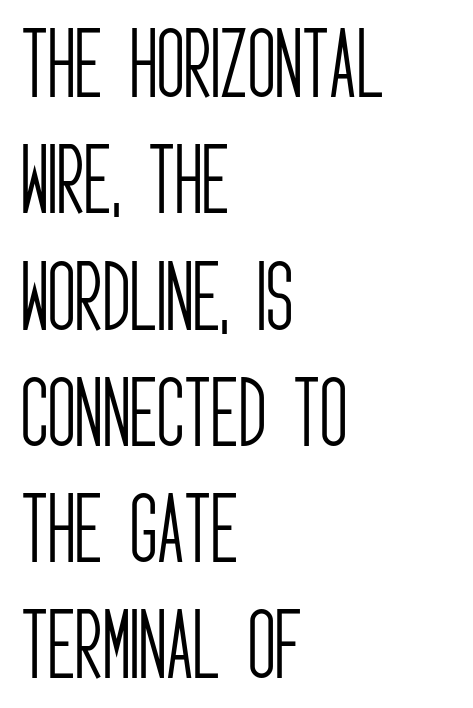
No chunkiness to these letters — they're not bold. Short note: letters normally spaced. Nobody drew a line under any word here. The specimen reads as upright at a glance. The passage shown is typed in a proportional face where columns would drift.
